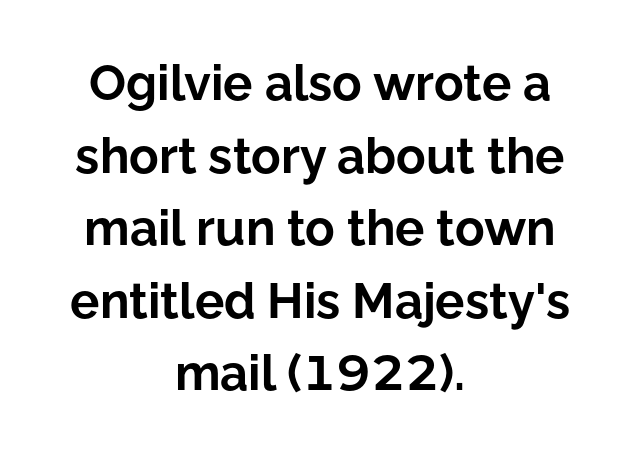
Q: Is the text bold? A: Yes.
Q: Is the text italic (slanted)? A: No, it is upright.
Q: Is the typeface a serif or a sans-serif typeface? A: Sans-serif.
Q: Is the text underlined? A: No.
Q: How is the paragraph aligned? A: Centered.
Q: Is the spacing between letters normal or unusually wide? A: Normal.
Q: Is the spacing between lines tight, normal or loose? A: Normal.
Q: Width (condensed, normal, or wide)? A: Normal.
Q: Stroke contrast? A: Low.
Q: x-height? A: Medium.
Q: Monospaced? A: No.
